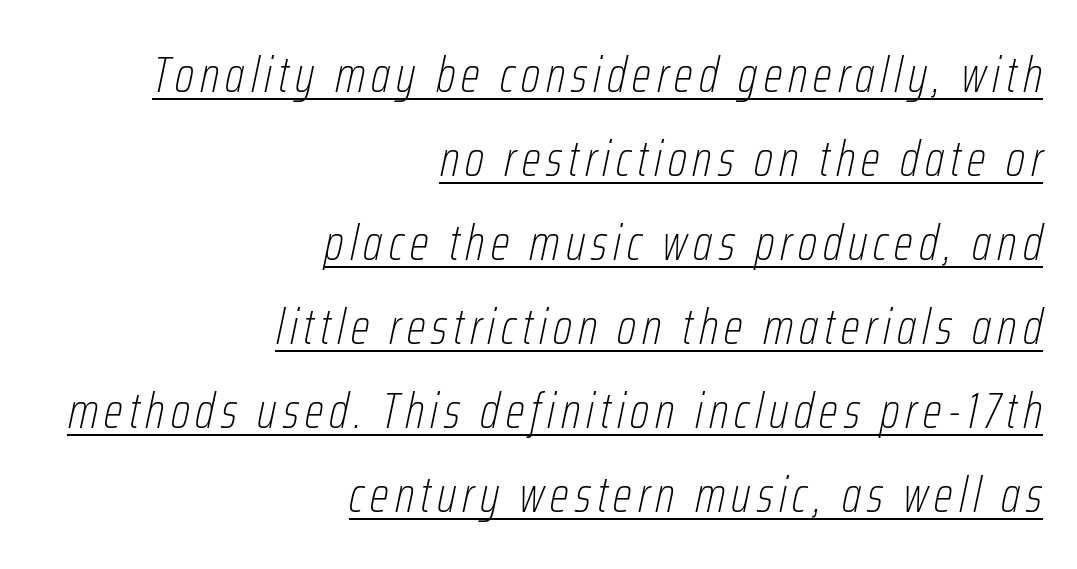
Alignment: flush right. Does the leading feel generous? No, just average. Glance below the letters and you will spot a drawn line. Note the varied advance widths — an 'i' is clearly narrower than an 'm'.
